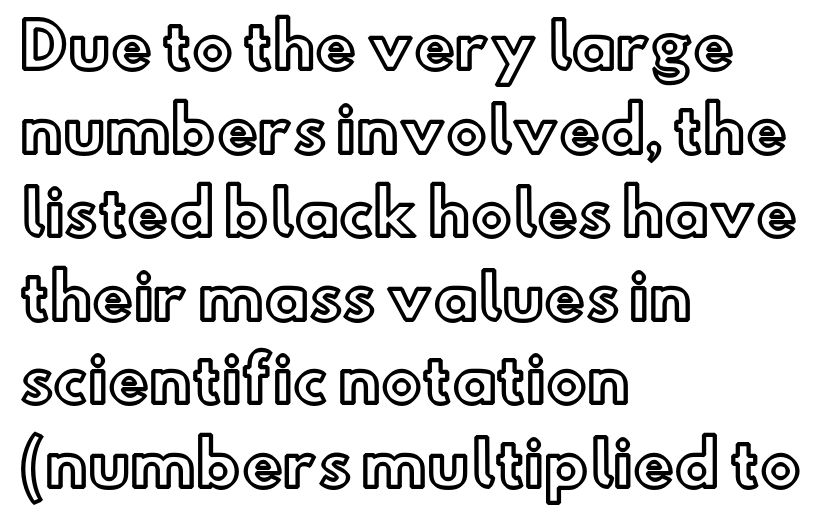
The lettering holds an erect, upright posture throughout. Summary of vertical rhythm: regular, with standard interline spacing. Every row of glyphs begins at an identical x-position on the left. The letterforms sit shoulder to shoulder at normal distance. Spacing verdict: proportional, widths tailored to each character.
